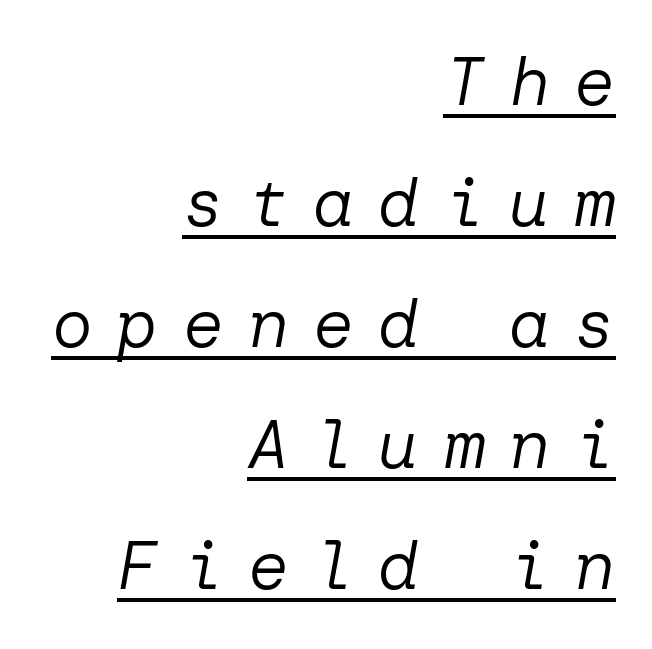
{"italic": "yes", "lean": "right", "slant_degrees": 10, "bold": "no", "weight": "regular", "width": "normal", "stroke_contrast": "low", "x_height": "medium", "underline": "yes", "align": "right", "line_spacing_ratio": 1.78, "letter_spacing": "wide", "letter_spacing_em": 0.36, "glyph_px": 68}
